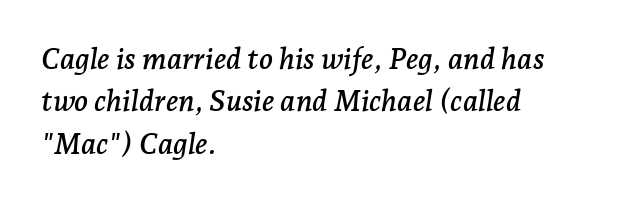
The image shows 29 px serif type, italic (leaning right); set left-aligned, normal line spacing (1.46x), normal letter spacing, not underlined; low stroke contrast and a medium x-height.
